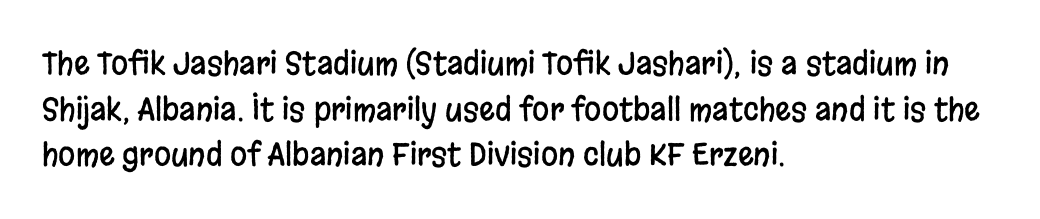
The image shows 31 px condensed sans-serif type, upright; set left-aligned, normal line spacing (1.47x), normal letter spacing, not underlined; low stroke contrast and a large x-height.
